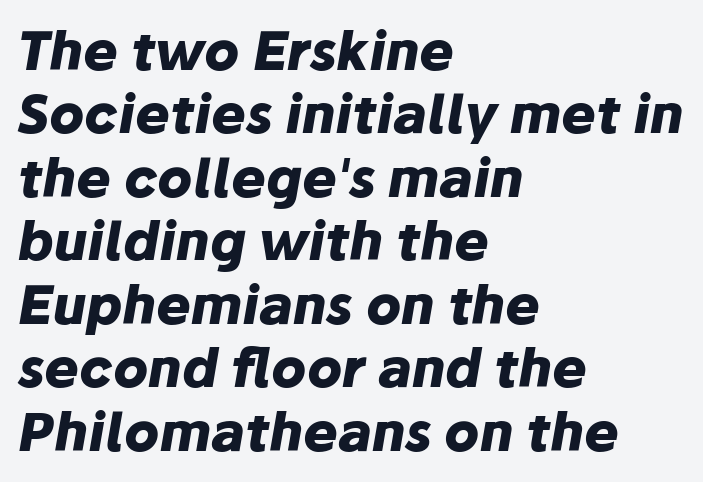
Q: Is the text bold? A: Yes.
Q: Is the text italic (slanted)? A: Yes, it leans right by about 10 degrees.
Q: Is the text underlined? A: No.
Q: How is the paragraph aligned? A: Left-aligned.
Q: Is the spacing between letters normal or unusually wide? A: Normal.
Q: Width (condensed, normal, or wide)? A: Normal.
Q: Stroke contrast? A: Low.
Q: x-height? A: Medium.
Q: Monospaced? A: No.
